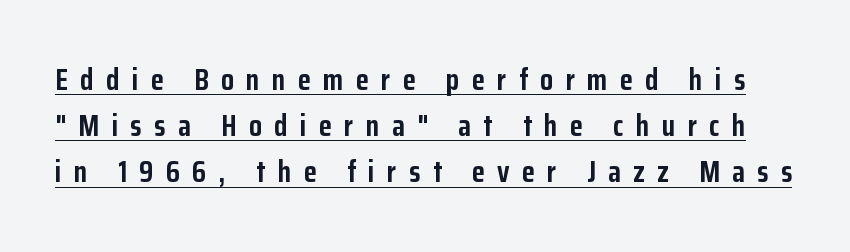
{"serif": "no", "italic": "no", "bold": "yes", "weight": "semibold", "width": "condensed", "stroke_contrast": "low", "x_height": "medium", "monospaced": "no", "underline": "yes", "line_spacing": "normal", "line_spacing_ratio": 1.54, "letter_spacing": "wide", "letter_spacing_em": 0.41, "glyph_px": 30}
